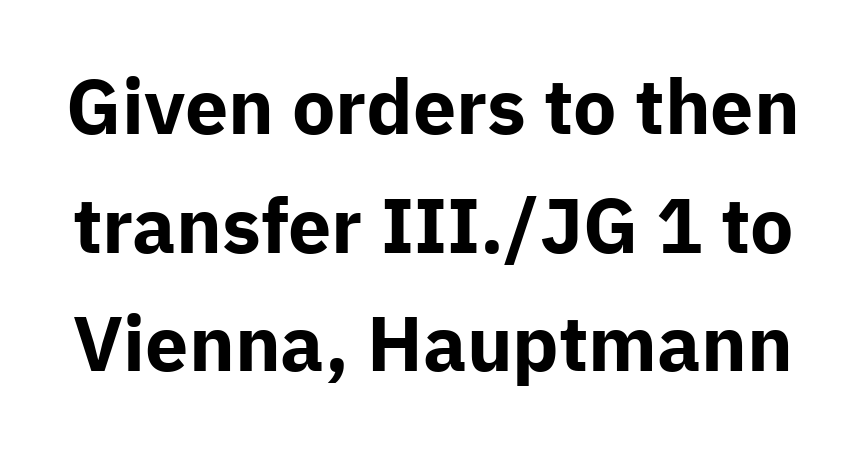
Beneath every word, the page is bare. Leading matches the norm, producing a regular column. A typesetter would call this proportional, since set widths differ per character. A sans-serif font was chosen for this passage.
